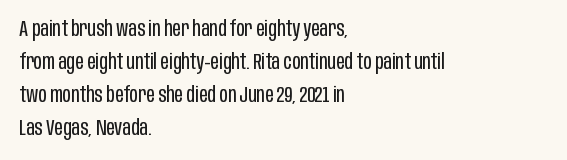
Q: Is the text bold? A: No.
Q: Is the text italic (slanted)? A: No, it is upright.
Q: Is the text underlined? A: No.
Q: How is the paragraph aligned? A: Left-aligned.
Q: Is the spacing between letters normal or unusually wide? A: Normal.
Q: Is the spacing between lines tight, normal or loose? A: Normal.
